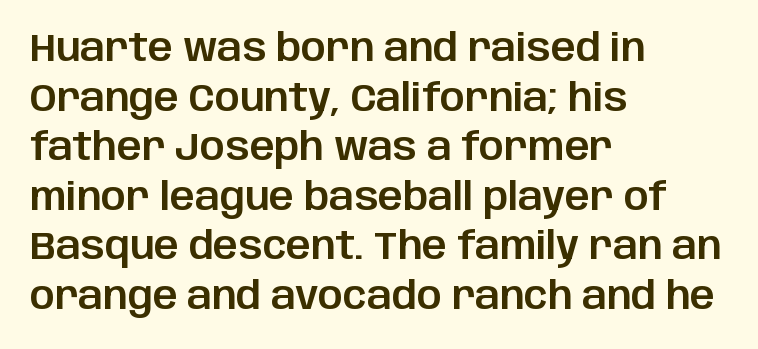
Q: Is the text italic (slanted)? A: No, it is upright.
Q: Is the typeface a serif or a sans-serif typeface? A: Sans-serif.
Q: Is the text underlined? A: No.
Q: How is the paragraph aligned? A: Left-aligned.
Q: Is the spacing between letters normal or unusually wide? A: Normal.
Q: Is the spacing between lines tight, normal or loose? A: Normal.
Q: Width (condensed, normal, or wide)? A: Normal.
Q: Stroke contrast? A: Low.
Q: x-height? A: Large.
Q: Monospaced? A: No.
